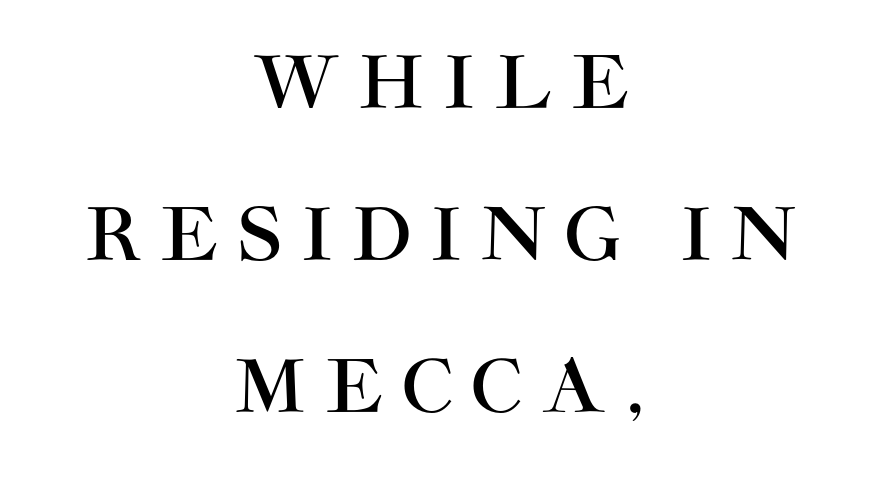
Q: Is the text italic (slanted)? A: No, it is upright.
Q: Is the typeface a serif or a sans-serif typeface? A: Sans-serif.
Q: Is the text underlined? A: No.
Q: How is the paragraph aligned? A: Centered.
Q: Is the spacing between letters normal or unusually wide? A: Unusually wide.
Q: Is the spacing between lines tight, normal or loose? A: Loose.
Q: Width (condensed, normal, or wide)? A: Normal.
Q: Stroke contrast? A: High.
Q: x-height? A: Large.
Q: Monospaced? A: No.
